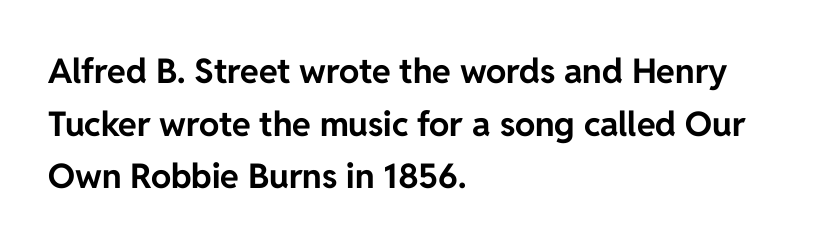
{"serif": "no", "italic": "no", "bold": "yes", "weight": "bold", "width": "normal", "stroke_contrast": "low", "x_height": "medium", "monospaced": "no", "underline": "no", "align": "left", "line_spacing": "normal", "line_spacing_ratio": 1.55, "letter_spacing": "normal", "letter_spacing_em": 0.0, "glyph_px": 34}
